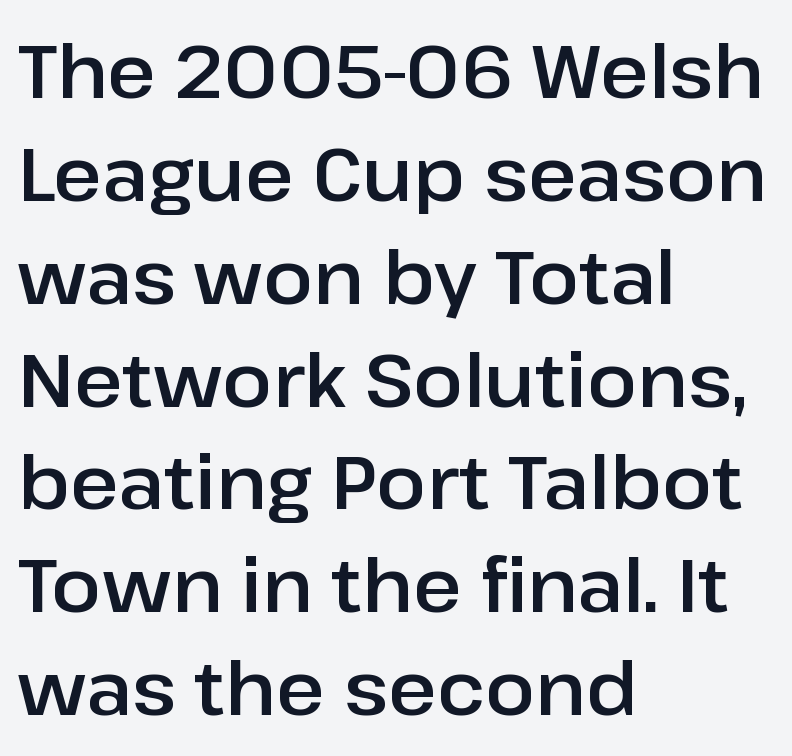
Q: Is the text italic (slanted)? A: No, it is upright.
Q: Is the typeface a serif or a sans-serif typeface? A: Sans-serif.
Q: Is the text underlined? A: No.
Q: How is the paragraph aligned? A: Left-aligned.
Q: Is the spacing between letters normal or unusually wide? A: Normal.
Q: Is the spacing between lines tight, normal or loose? A: Normal.
Q: Width (condensed, normal, or wide)? A: Normal.
Q: Stroke contrast? A: Low.
Q: x-height? A: Medium.
Q: Monospaced? A: No.
